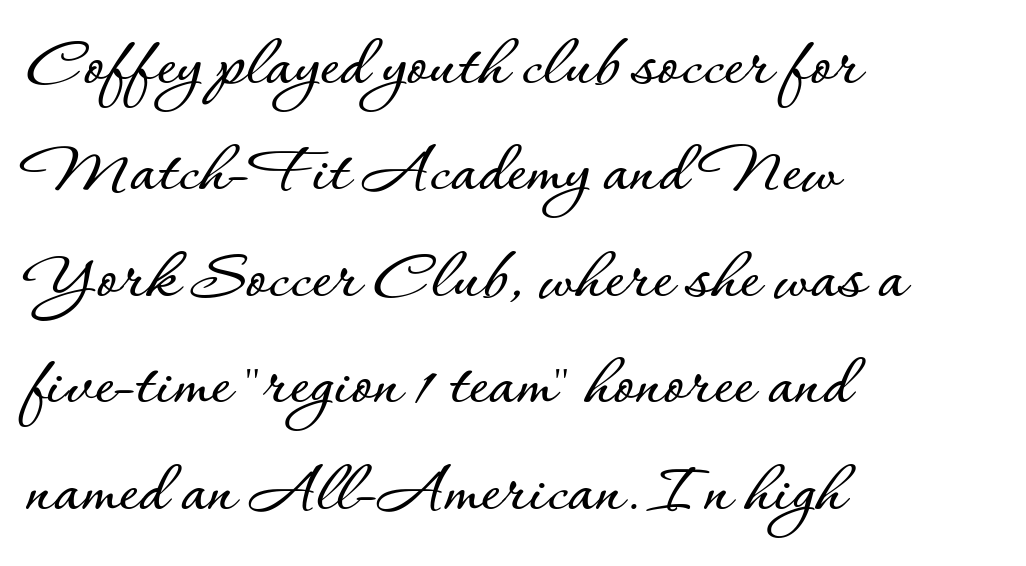
The image shows 75 px text type; set left-aligned, normal line spacing (1.42x), normal letter spacing, not underlined; low stroke contrast and a small x-height.
